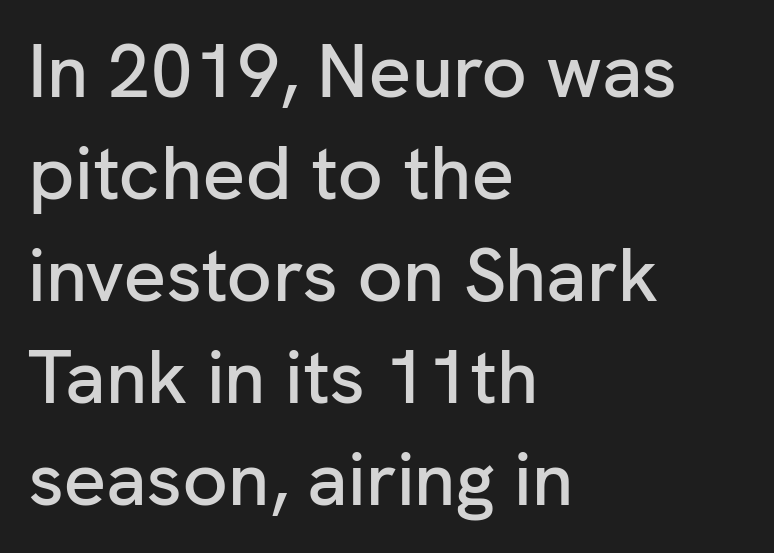
The image shows 75 px sans-serif type, upright; set left-aligned, normal line spacing (1.36x), normal letter spacing, not underlined; low stroke contrast and a medium x-height.
